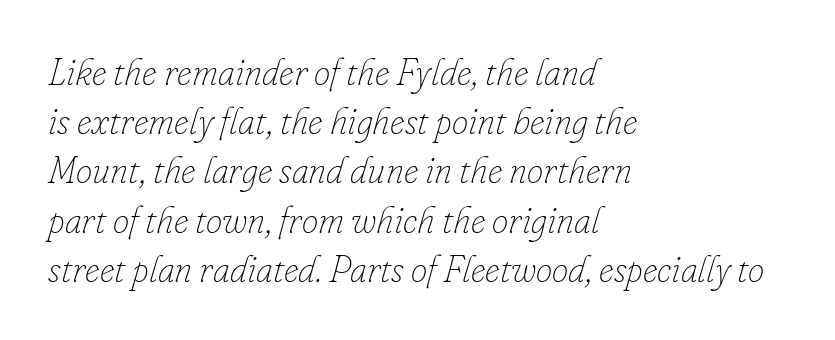
{"italic": "yes", "lean": "right", "slant_degrees": 16, "bold": "no", "weight": "thin", "width": "normal", "stroke_contrast": "low", "x_height": "small", "monospaced": "no", "underline": "no", "align": "left", "line_spacing": "normal", "line_spacing_ratio": 1.33, "letter_spacing": "normal", "letter_spacing_em": 0.0, "glyph_px": 37}
